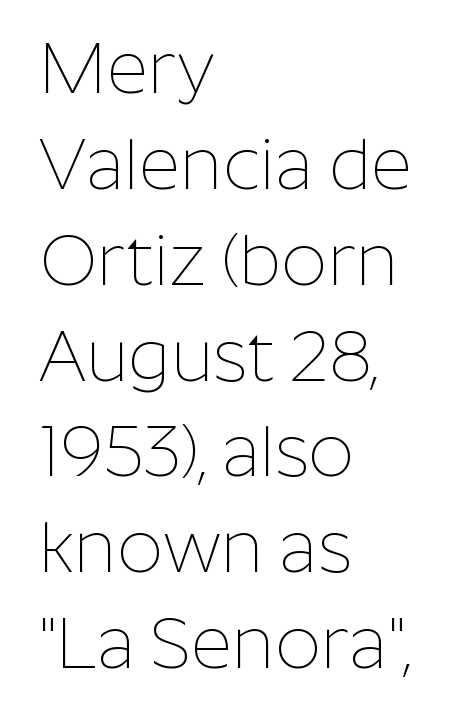
Q: Is the text bold? A: No.
Q: Is the text italic (slanted)? A: No, it is upright.
Q: Is the typeface a serif or a sans-serif typeface? A: Sans-serif.
Q: Is the text underlined? A: No.
Q: How is the paragraph aligned? A: Left-aligned.
Q: Is the spacing between letters normal or unusually wide? A: Normal.
Q: Is the spacing between lines tight, normal or loose? A: Normal.
Q: Width (condensed, normal, or wide)? A: Normal.
Q: Stroke contrast? A: Low.
Q: x-height? A: Medium.
Q: Monospaced? A: No.
